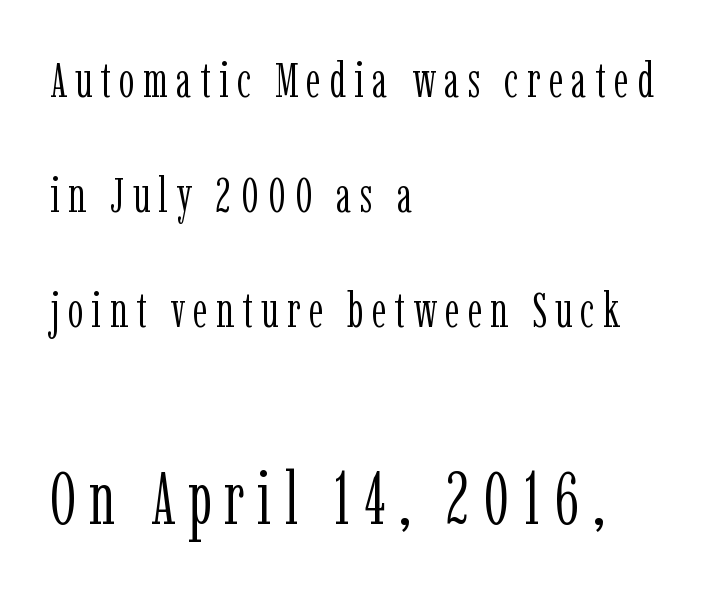
{"serif": "yes", "italic": "no", "bold": "no", "weight": "light", "width": "condensed", "stroke_contrast": "low", "x_height": "medium", "monospaced": "no", "underline": "no", "align": "left", "line_spacing": "loose", "line_spacing_ratio": 2.35, "larger_block": "second", "size_ratio": 1.49, "glyph_px": 73}
